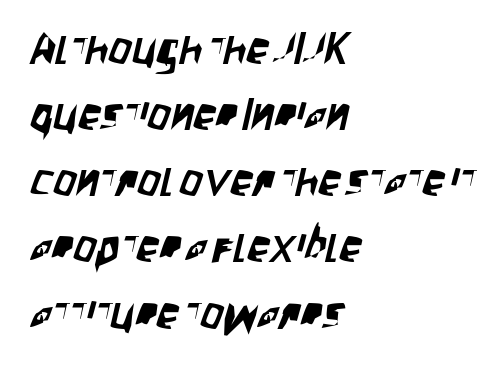
{"serif": "no", "width": "condensed", "stroke_contrast": "low", "x_height": "large", "monospaced": "no", "underline": "no", "align": "left", "line_spacing": "normal", "line_spacing_ratio": 1.47, "letter_spacing": "normal", "letter_spacing_em": 0.0, "glyph_px": 45}
